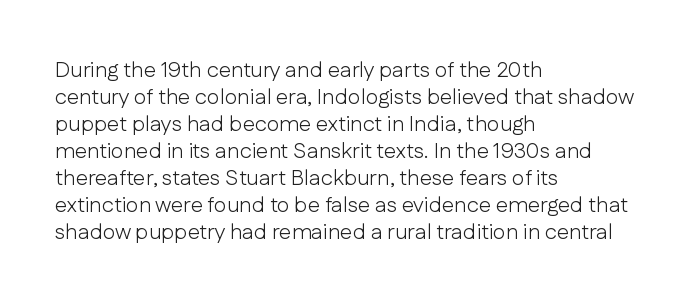
The image shows 22 px text type, upright; set left-aligned, line spacing 1.23x, normal letter spacing, not underlined.
